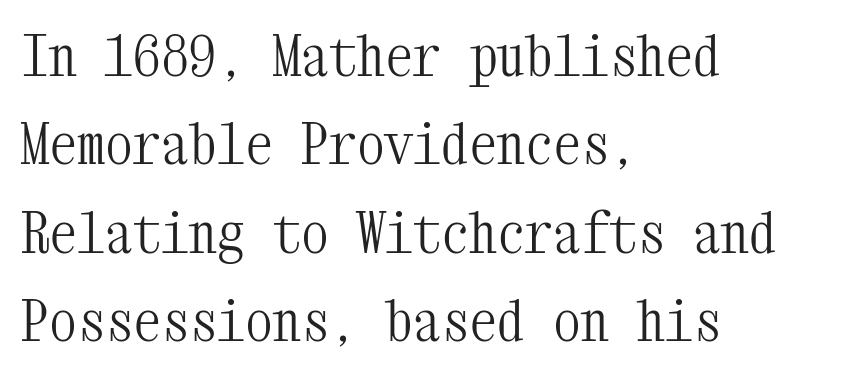
A roman cut, with each character standing at attention. The face used here is rendered with its standard letterfit. This rendering features lettering with no underline. Stroke terminals: seriffed. Regular leading. The rendering uses typewriter-style spacing with identical character cells.
